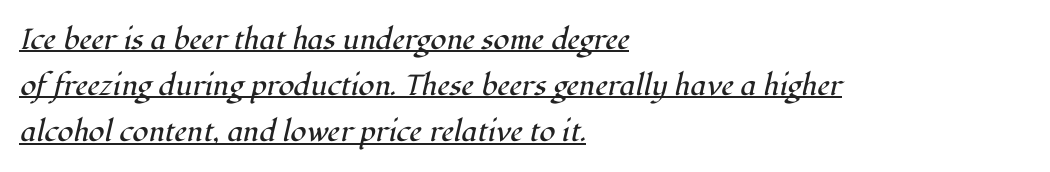
{"serif": "yes", "italic": "yes", "lean": "right", "slant_degrees": 12, "bold": "no", "weight": "regular", "width": "normal", "stroke_contrast": "high", "x_height": "medium", "monospaced": "no", "underline": "yes", "align": "left", "line_spacing": "normal", "line_spacing_ratio": 1.59, "letter_spacing": "normal", "letter_spacing_em": 0.0, "glyph_px": 29}
